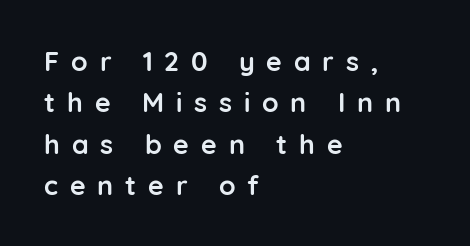
Q: Is the text bold? A: Yes.
Q: Is the text italic (slanted)? A: No, it is upright.
Q: Is the text underlined? A: No.
Q: How is the paragraph aligned? A: Left-aligned.
Q: Is the spacing between letters normal or unusually wide? A: Unusually wide.
Q: Is the spacing between lines tight, normal or loose? A: Normal.
